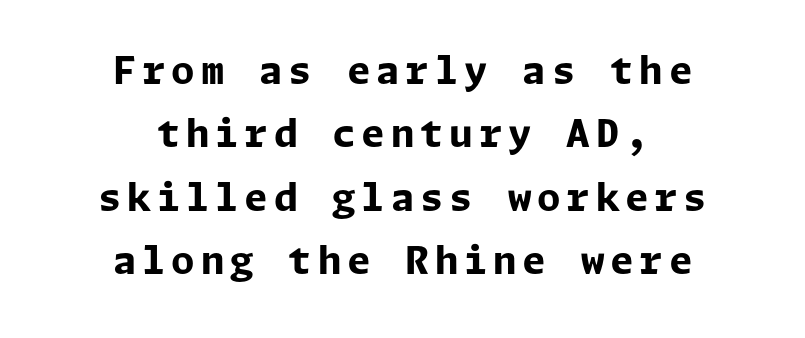
Q: Is the text bold? A: Yes.
Q: Is the text italic (slanted)? A: No, it is upright.
Q: Is the typeface a serif or a sans-serif typeface? A: Sans-serif.
Q: Is the text underlined? A: No.
Q: How is the paragraph aligned? A: Centered.
Q: Is the spacing between lines tight, normal or loose? A: Normal.
Q: Width (condensed, normal, or wide)? A: Normal.
Q: Stroke contrast? A: Low.
Q: x-height? A: Medium.
